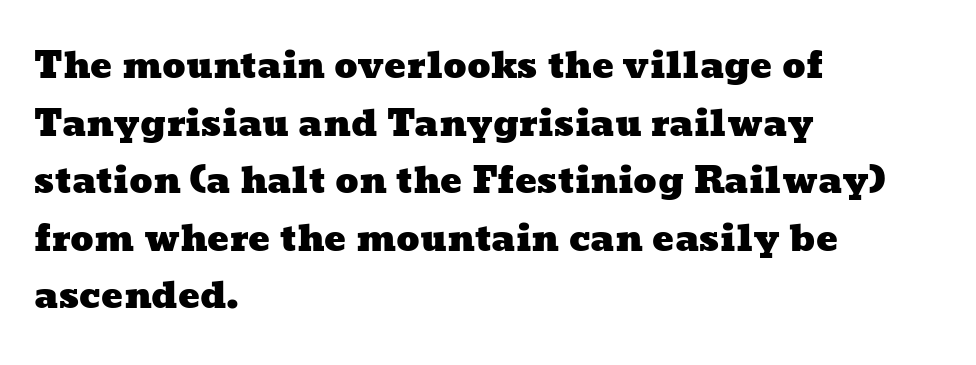
Q: Is the text underlined? A: No.
Q: How is the paragraph aligned? A: Left-aligned.
Q: Is the spacing between letters normal or unusually wide? A: Normal.
Q: Is the spacing between lines tight, normal or loose? A: Normal.
Q: Width (condensed, normal, or wide)? A: Wide.
Q: Stroke contrast? A: Low.
Q: x-height? A: Medium.
Q: Monospaced? A: No.
